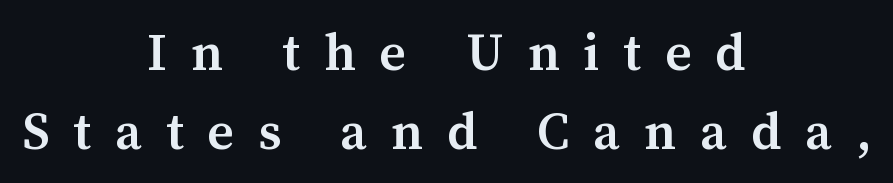
Q: Is the text bold? A: Semi-bold.
Q: Is the text italic (slanted)? A: No, it is upright.
Q: Is the typeface a serif or a sans-serif typeface? A: Serif.
Q: Is the text underlined? A: No.
Q: How is the paragraph aligned? A: Centered.
Q: Is the spacing between letters normal or unusually wide? A: Unusually wide.
Q: Is the spacing between lines tight, normal or loose? A: Normal.
Q: Width (condensed, normal, or wide)? A: Normal.
Q: Stroke contrast? A: Medium.
Q: x-height? A: Medium.
Q: Monospaced? A: No.
